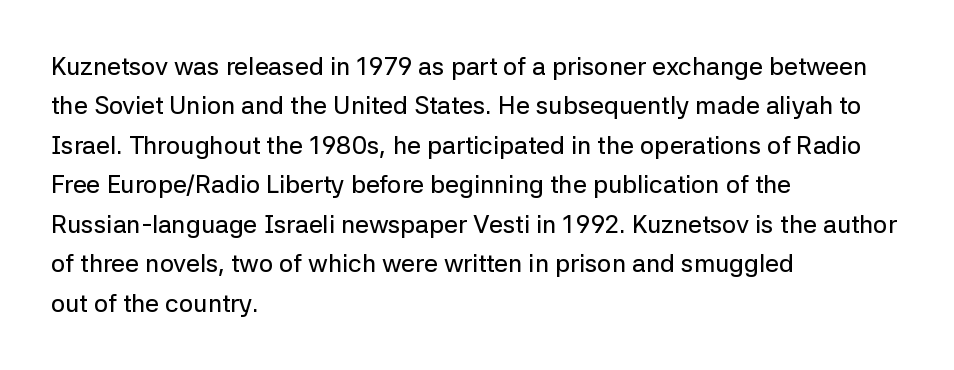
The setting favours the left margin, as ordinary paragraphs usually do. Is there any slant? The stems are plumb. A bare baseline throughout the passage. The letterforms sit shoulder to shoulder at normal distance. These lines sit exactly where default settings would place them.
